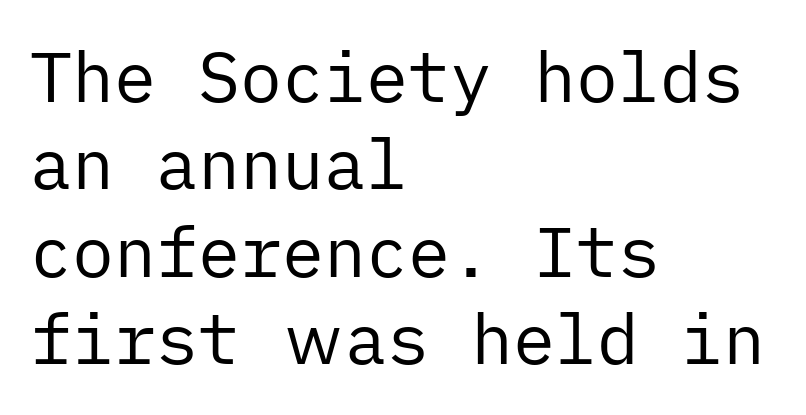
{"serif": "no", "italic": "no", "bold": "no", "weight": "regular", "width": "normal", "stroke_contrast": "low", "x_height": "medium", "underline": "no", "align": "left", "line_spacing": "normal", "line_spacing_ratio": 1.25, "letter_spacing": "normal", "letter_spacing_em": 0.0, "glyph_px": 70}
